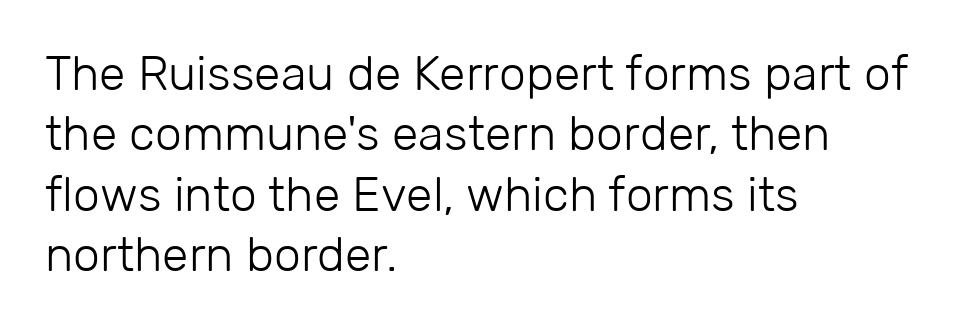
Each letter's strokes conclude bluntly, with no projecting serifs. Does extra space separate the letters? No, they use regular spacing. Bare-footed words on every line. Looks like regular typesetting: each glyph gets only the width it needs. All the whitespace from short lines collects on the right.
